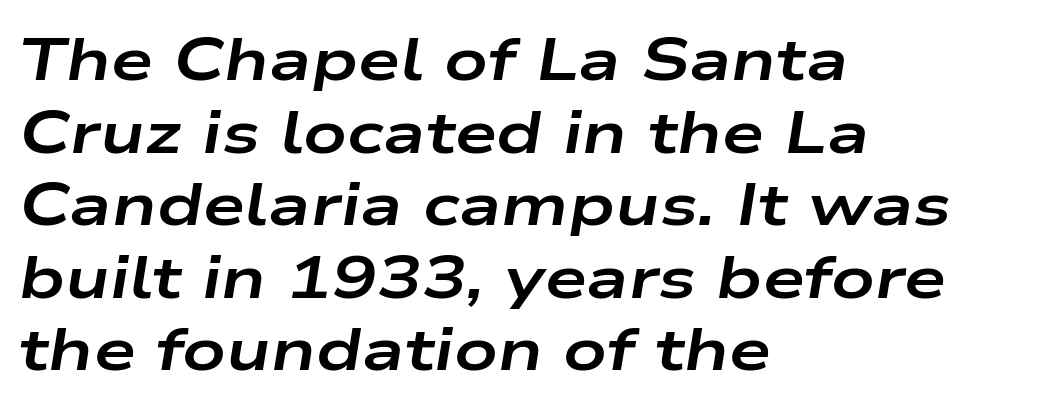
Q: Is the text bold? A: Yes.
Q: Is the text italic (slanted)? A: Yes, it leans right by about 9 degrees.
Q: Is the text underlined? A: No.
Q: How is the paragraph aligned? A: Left-aligned.
Q: Is the spacing between letters normal or unusually wide? A: Normal.
Q: Width (condensed, normal, or wide)? A: Wide.
Q: Stroke contrast? A: Low.
Q: x-height? A: Medium.
Q: Monospaced? A: No.
